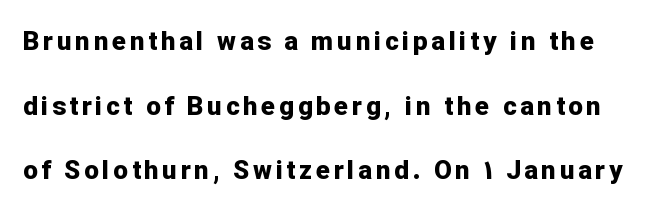
Thick stems and heavy bowls — unmistakably bold. Is there much room between lines? Yes — plenty of vertical air separates them. Anything drawn beneath the words? Only blank space. The letters stand straight up with perfectly vertical stems.
